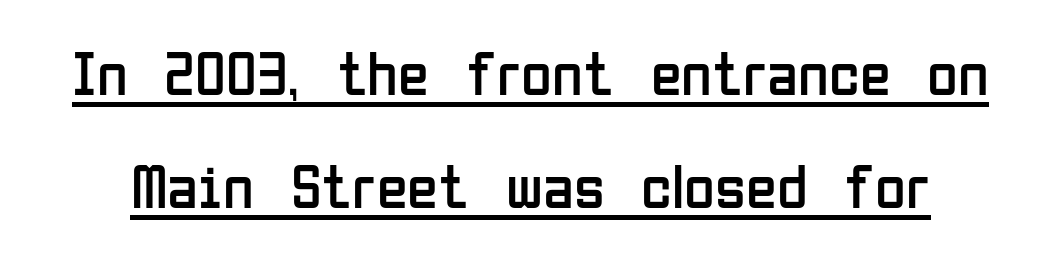
Q: Is the text bold? A: No.
Q: Is the text italic (slanted)? A: No, it is upright.
Q: Is the typeface a serif or a sans-serif typeface? A: Sans-serif.
Q: Is the text underlined? A: Yes.
Q: Is the spacing between letters normal or unusually wide? A: Normal.
Q: Width (condensed, normal, or wide)? A: Condensed.
Q: Stroke contrast? A: Low.
Q: x-height? A: Medium.
Q: Monospaced? A: No.
